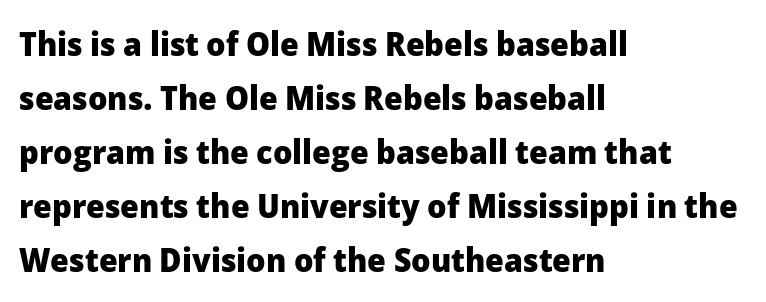
Each word holds together tightly as a unit, with standard inter-letter gaps. Left-aligned paragraph, ragged on the right. Students, this is bold: see how much ink each stroke carries. Descenders are the only things crossing below the line. Look at the bottom of the vertical strokes: they stop flat, with no serifs. The rows are spaced the way most documents space them.
